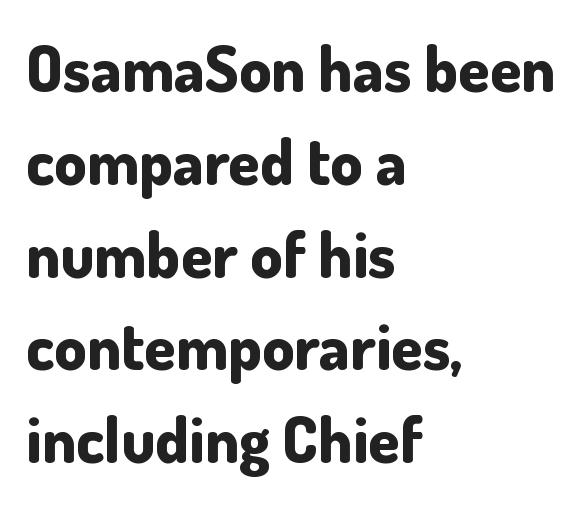
The image shows 64 px bold sans-serif type, upright; set left-aligned, normal line spacing (1.45x), normal letter spacing, not underlined; low stroke contrast and a small x-height.
